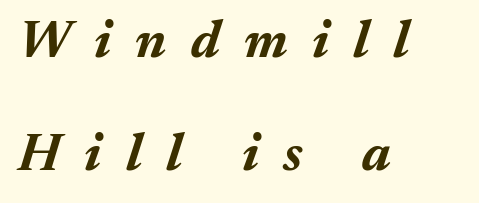
Q: Is the text bold? A: Yes.
Q: Is the text italic (slanted)? A: Yes, it leans right by about 17 degrees.
Q: Is the text underlined? A: No.
Q: How is the paragraph aligned? A: Left-aligned.
Q: Is the spacing between letters normal or unusually wide? A: Unusually wide.
Q: Is the spacing between lines tight, normal or loose? A: Loose.
Q: Width (condensed, normal, or wide)? A: Normal.
Q: Stroke contrast? A: Medium.
Q: x-height? A: Medium.
Q: Monospaced? A: No.
